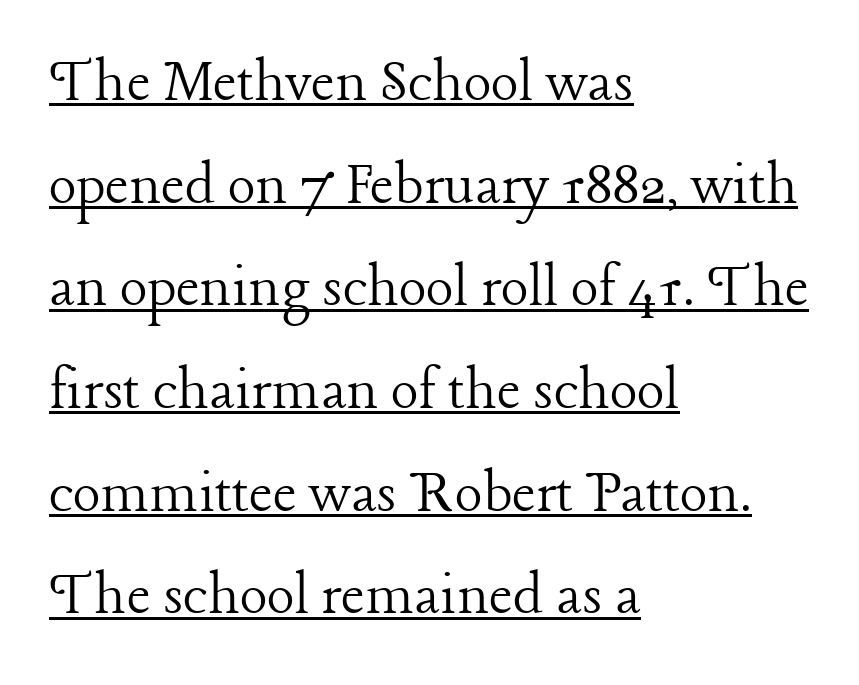
The image shows 65 px light serif type, upright; set left-aligned, normal line spacing (1.58x), normal letter spacing, underlined; low stroke contrast and a medium x-height.
